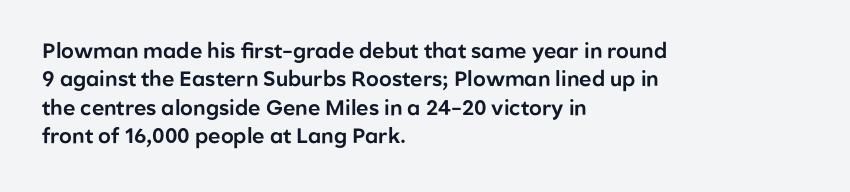
Q: Is the text italic (slanted)? A: No, it is upright.
Q: Is the text underlined? A: No.
Q: How is the paragraph aligned? A: Left-aligned.
Q: Is the spacing between letters normal or unusually wide? A: Normal.
Q: Is the spacing between lines tight, normal or loose? A: Normal.
